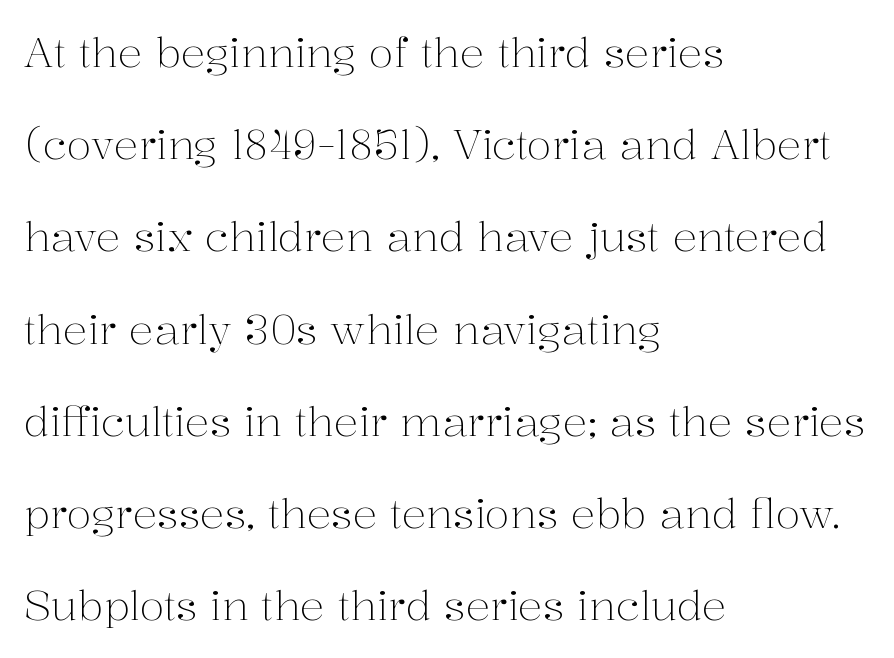
Q: Is the text bold? A: No.
Q: Is the text italic (slanted)? A: No, it is upright.
Q: Is the typeface a serif or a sans-serif typeface? A: Serif.
Q: Is the text underlined? A: No.
Q: How is the paragraph aligned? A: Left-aligned.
Q: Is the spacing between letters normal or unusually wide? A: Normal.
Q: Is the spacing between lines tight, normal or loose? A: Loose.
Q: Width (condensed, normal, or wide)? A: Normal.
Q: Stroke contrast? A: Medium.
Q: x-height? A: Medium.
Q: Monospaced? A: No.
